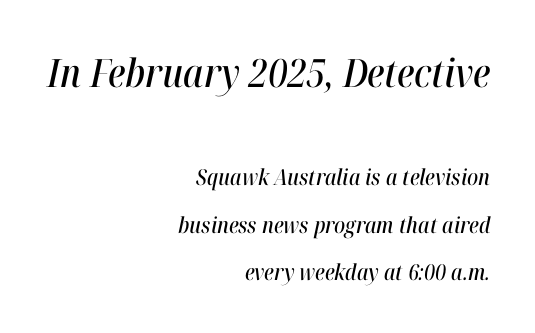
Q: Is the text italic (slanted)? A: Yes, it leans right by about 12 degrees.
Q: Is the text underlined? A: No.
Q: How is the paragraph aligned? A: Right-aligned.
Q: Is the spacing between letters normal or unusually wide? A: Normal.
Q: Is the spacing between lines tight, normal or loose? A: Loose.
Q: Which block of text is set in a larger size, the first (top) or the second (bottom)? A: The first (top) one.
Q: Width (condensed, normal, or wide)? A: Condensed.
Q: Stroke contrast? A: High.
Q: x-height? A: Medium.
Q: Monospaced? A: No.
